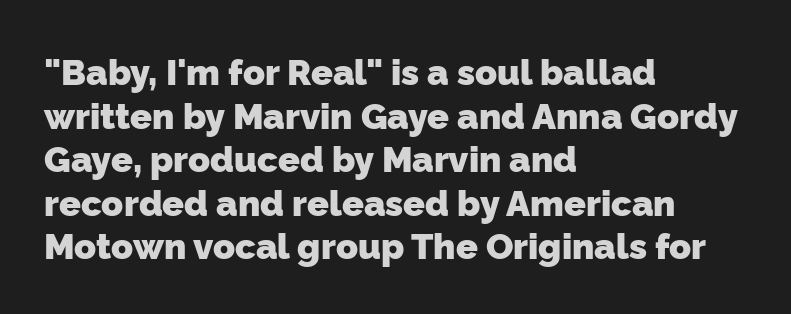
The passage shown is emphatically bold. Horizontal alignment here is leftward, the default for most running prose. Characters follow at the spacing the type designer built in. Plain, unruled lines of type. Check where the strokes stop: nothing finishes them off — pure sans.
